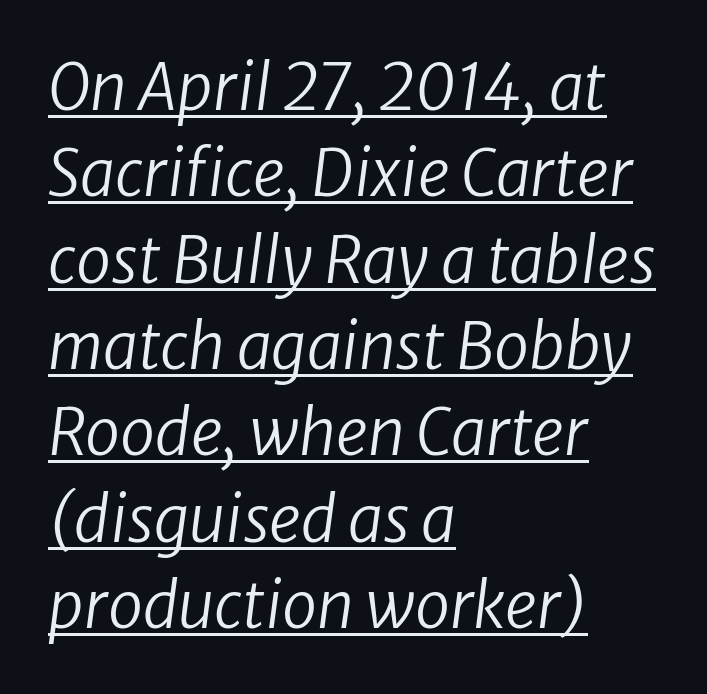
{"serif": "no", "bold": "no", "weight": "regular", "width": "normal", "stroke_contrast": "low", "x_height": "medium", "monospaced": "no", "underline": "yes", "align": "left", "line_spacing": "normal", "line_spacing_ratio": 1.37, "letter_spacing": "normal", "letter_spacing_em": 0.0, "glyph_px": 63}
